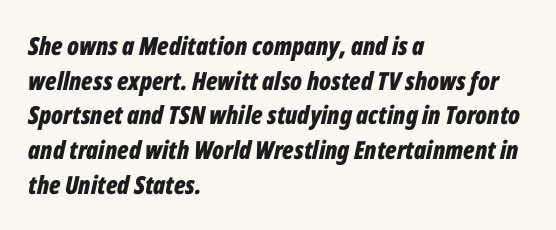
The axis of the letterforms is tilted away from vertical. In terms of letterspacing, this is plain default setting. Leading: standard. Is the block centered? No — it sits flush against the left margin. Has an underline been added? It has not.
